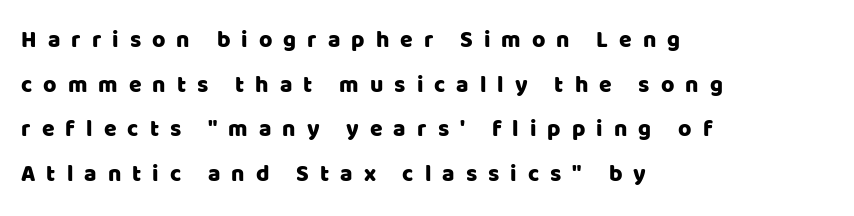
When letters stand straight like this, we call the style roman or upright. Students, note that the glyphs here are deliberately spaced far apart. Only glyphs here, with clear space below each row. Each new line begins a long way beneath the previous one.
